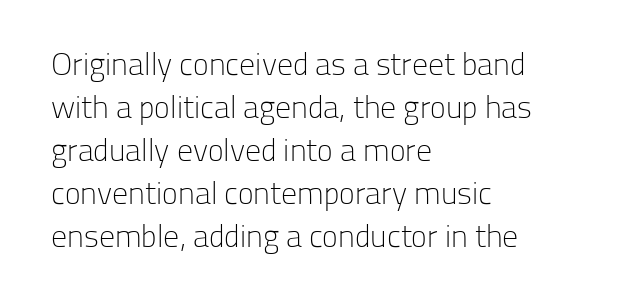
{"serif": "no", "italic": "no", "bold": "no", "weight": "light", "width": "normal", "stroke_contrast": "low", "x_height": "medium", "monospaced": "no", "underline": "no", "align": "left", "line_spacing": "normal", "line_spacing_ratio": 1.34, "letter_spacing": "normal", "letter_spacing_em": 0.0, "glyph_px": 32}
